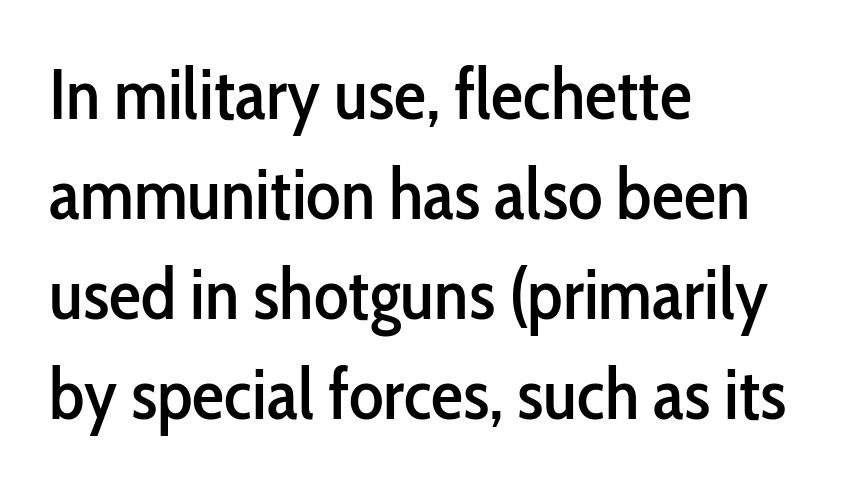
The image shows 72 px condensed sans-serif type, upright; set left-aligned, normal line spacing (1.39x), normal letter spacing, not underlined; low stroke contrast and a medium x-height.
